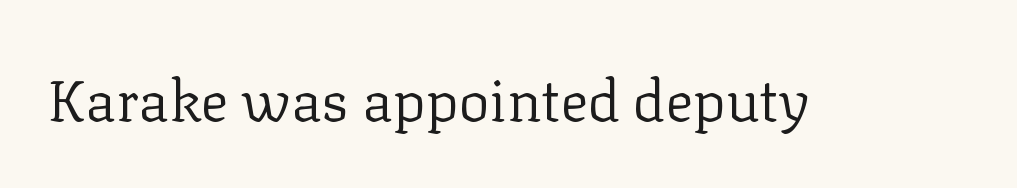
The image shows 58 px regular-weight serif type, upright; set normal letter spacing, not underlined; low stroke contrast and a medium x-height.
